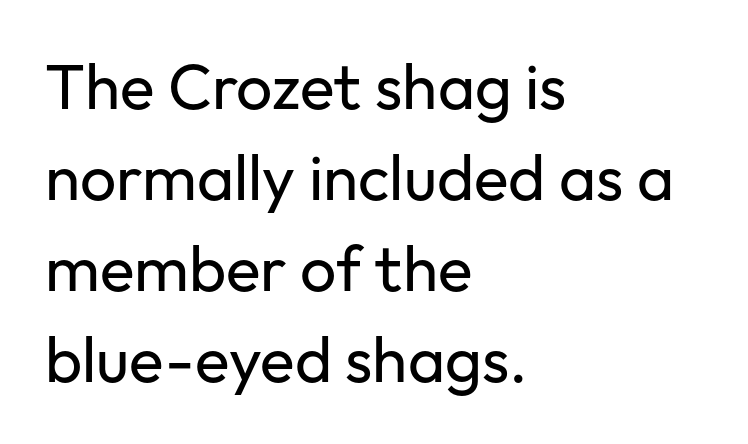
Q: Is the text bold? A: No.
Q: Is the text italic (slanted)? A: No, it is upright.
Q: Is the typeface a serif or a sans-serif typeface? A: Sans-serif.
Q: Is the text underlined? A: No.
Q: How is the paragraph aligned? A: Left-aligned.
Q: Is the spacing between letters normal or unusually wide? A: Normal.
Q: Is the spacing between lines tight, normal or loose? A: Normal.
Q: Width (condensed, normal, or wide)? A: Normal.
Q: Stroke contrast? A: Low.
Q: x-height? A: Medium.
Q: Monospaced? A: No.
